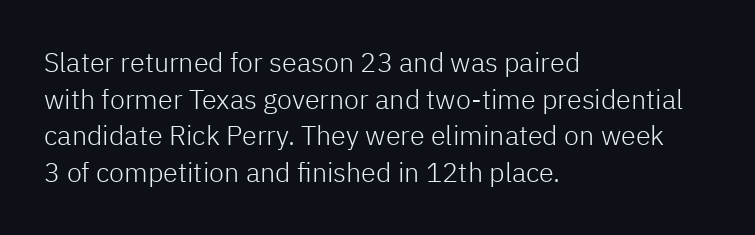
Q: Is the text bold? A: No.
Q: Is the text italic (slanted)? A: No, it is upright.
Q: Is the text underlined? A: No.
Q: How is the paragraph aligned? A: Left-aligned.
Q: Is the spacing between letters normal or unusually wide? A: Normal.
Q: Is the spacing between lines tight, normal or loose? A: Normal.
